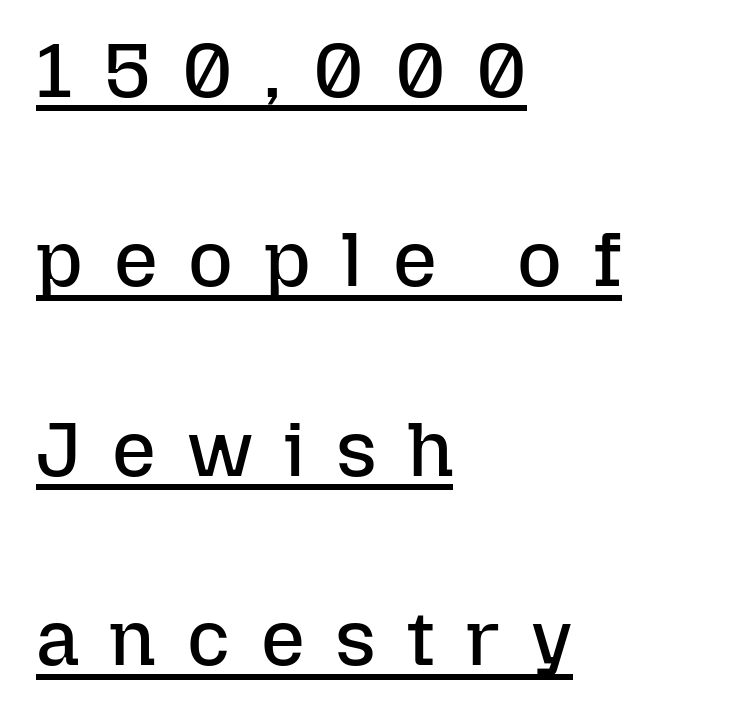
{"italic": "no", "bold": "no", "weight": "regular", "width": "normal", "stroke_contrast": "low", "x_height": "medium", "monospaced": "no", "underline": "yes", "align": "left", "line_spacing": "loose", "line_spacing_ratio": 2.46, "letter_spacing": "wide", "letter_spacing_em": 0.4, "glyph_px": 77}
